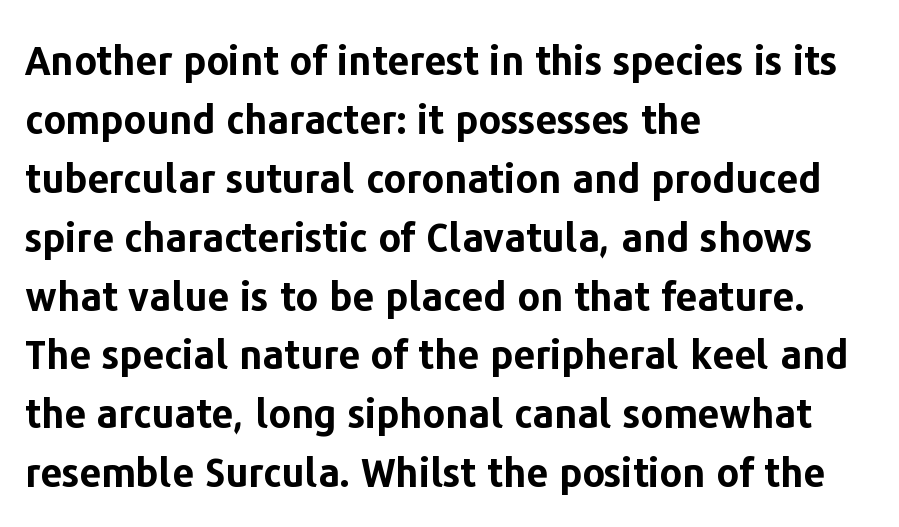
Vertical strokes here are truly vertical. Words float on clear page, feet unadorned. A typesetter would call this proportional, since set widths differ per character. Successive baselines arrive at the customary interval.
